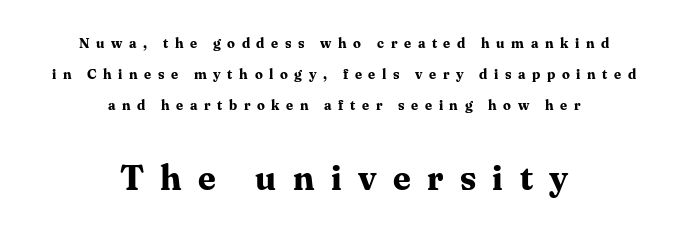
Q: Is the text bold? A: Yes.
Q: Is the text italic (slanted)? A: No, it is upright.
Q: Is the typeface a serif or a sans-serif typeface? A: Serif.
Q: Is the text underlined? A: No.
Q: How is the paragraph aligned? A: Centered.
Q: Is the spacing between letters normal or unusually wide? A: Unusually wide.
Q: Is the spacing between lines tight, normal or loose? A: Loose.
Q: Which block of text is set in a larger size, the first (top) or the second (bottom)? A: The second (bottom) one.
Q: Width (condensed, normal, or wide)? A: Normal.
Q: Stroke contrast? A: Medium.
Q: x-height? A: Medium.
Q: Monospaced? A: No.
